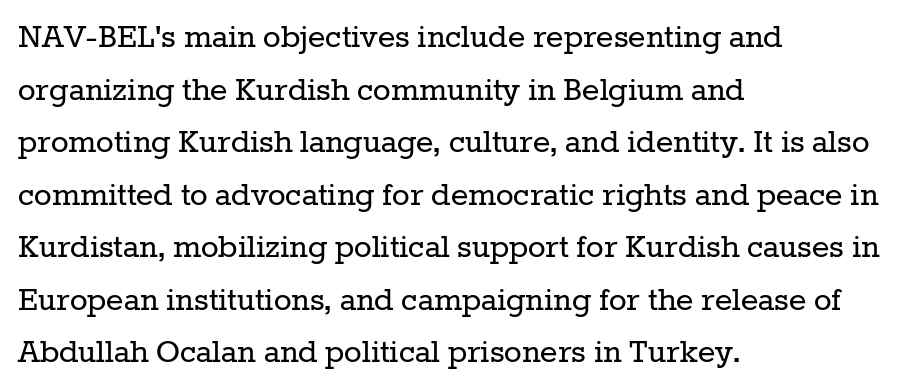
Q: Is the text bold? A: No.
Q: Is the text italic (slanted)? A: No, it is upright.
Q: Is the typeface a serif or a sans-serif typeface? A: Serif.
Q: Is the text underlined? A: No.
Q: How is the paragraph aligned? A: Left-aligned.
Q: Is the spacing between letters normal or unusually wide? A: Normal.
Q: Is the spacing between lines tight, normal or loose? A: Normal.
Q: Width (condensed, normal, or wide)? A: Normal.
Q: Stroke contrast? A: Low.
Q: x-height? A: Medium.
Q: Monospaced? A: No.
